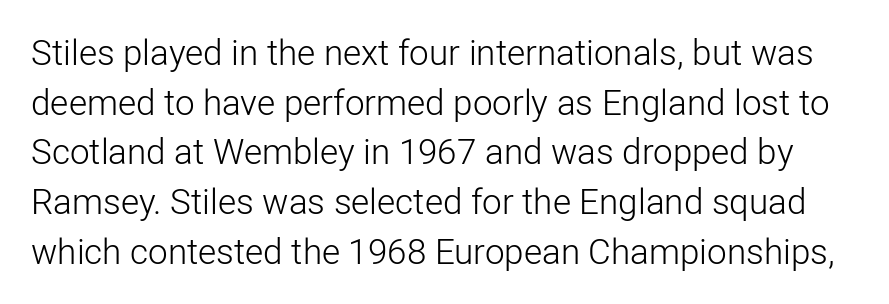
The image shows 35 px light sans-serif type, upright; set normal line spacing (1.42x), normal letter spacing, not underlined; low stroke contrast and a medium x-height.
